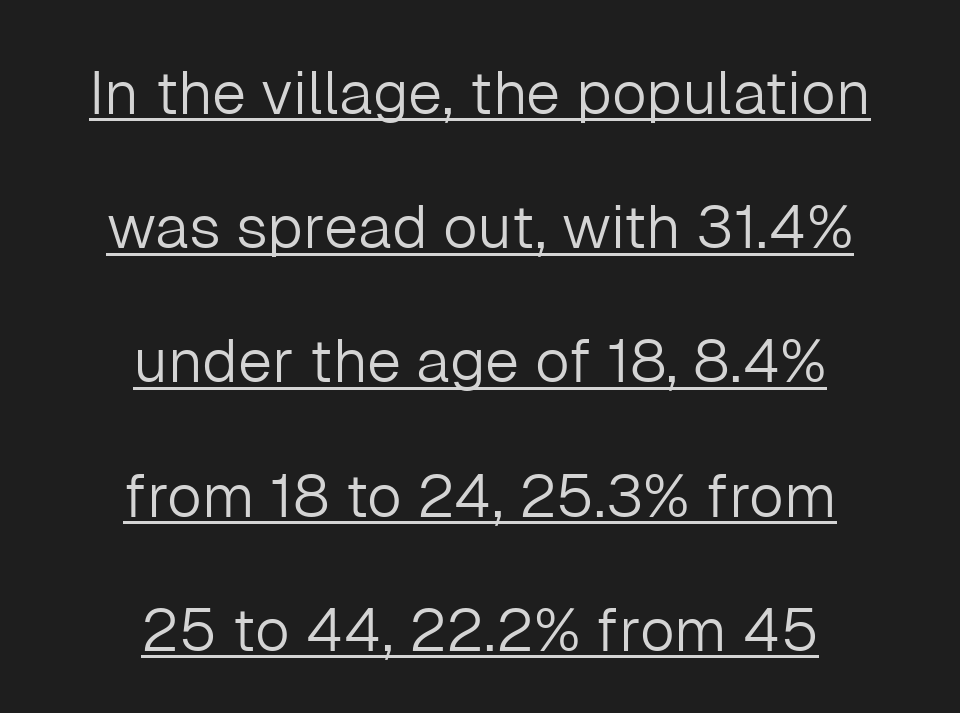
The image shows 61 px light sans-serif type, upright; set centered, loose line spacing (2.2x), normal letter spacing, underlined; low stroke contrast and a medium x-height.
